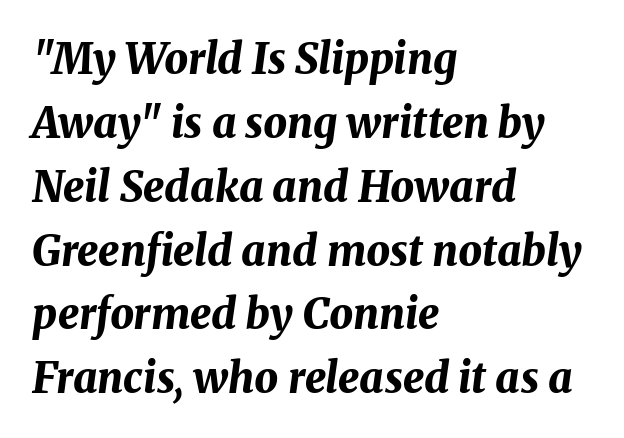
Each new line begins a customary step beneath the previous one. The paragraph has a hard left edge and a soft right edge. You can tell it's italic because the verticals aren't actually vertical. Weight: bold. Nobody touched the tracking dial on this one.
